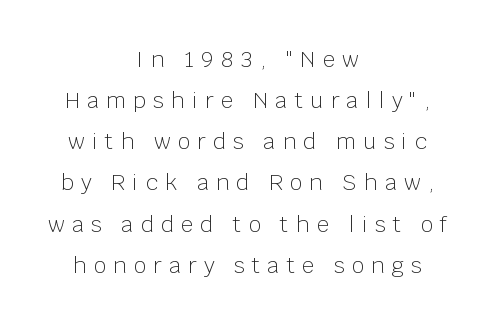
Q: Is the text bold? A: No.
Q: Is the text italic (slanted)? A: No, it is upright.
Q: Is the text underlined? A: No.
Q: How is the paragraph aligned? A: Centered.
Q: Is the spacing between letters normal or unusually wide? A: Unusually wide.
